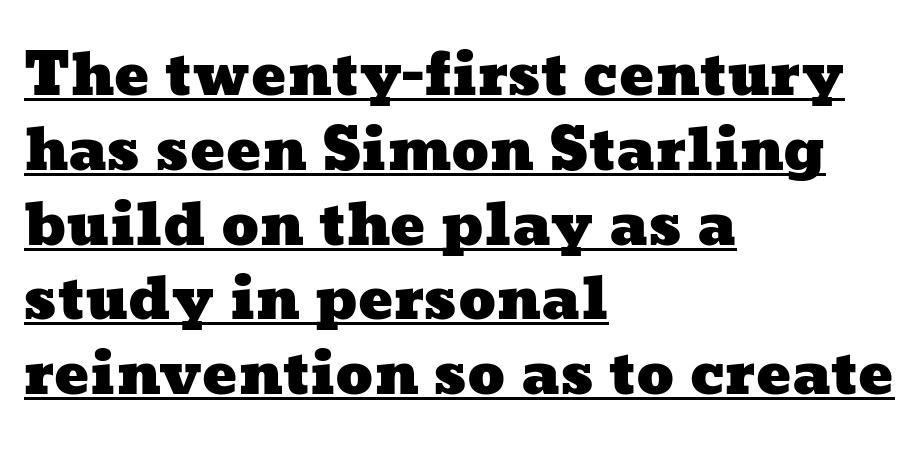
Caption: lettering with a line underneath. The setting favours the left margin, as ordinary paragraphs usually do. Leading matches the norm, producing a regular column. Varying glyph widths throughout — classic text-font behaviour. You could call the tracking neutral — neither tight nor loose.
